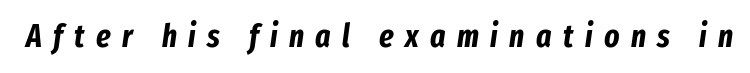
{"italic": "yes", "lean": "right", "slant_degrees": 8, "bold": "yes", "weight": "bold", "width": "condensed", "stroke_contrast": "low", "x_height": "medium", "monospaced": "no", "underline": "no", "letter_spacing": "wide", "letter_spacing_em": 0.36, "glyph_px": 32}
